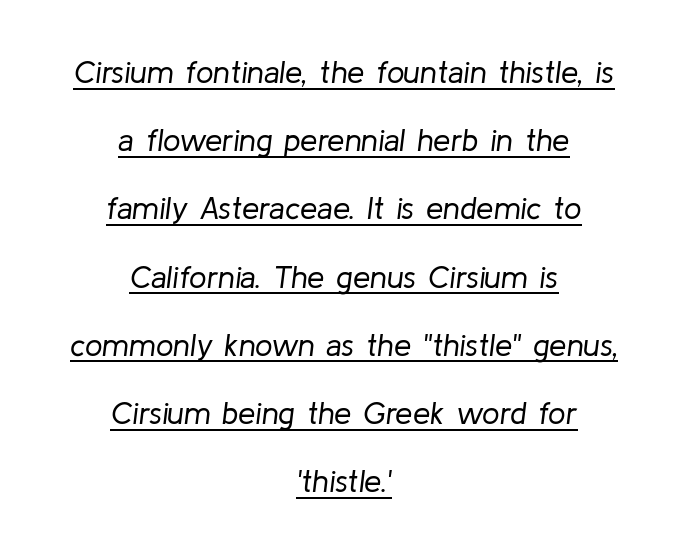
{"italic": "yes", "lean": "right", "slant_degrees": 8, "bold": "no", "weight": "regular", "width": "normal", "stroke_contrast": "low", "x_height": "medium", "monospaced": "no", "underline": "yes", "align": "center", "line_spacing": "loose", "line_spacing_ratio": 2.2, "letter_spacing": "normal", "letter_spacing_em": 0.0, "glyph_px": 31}
